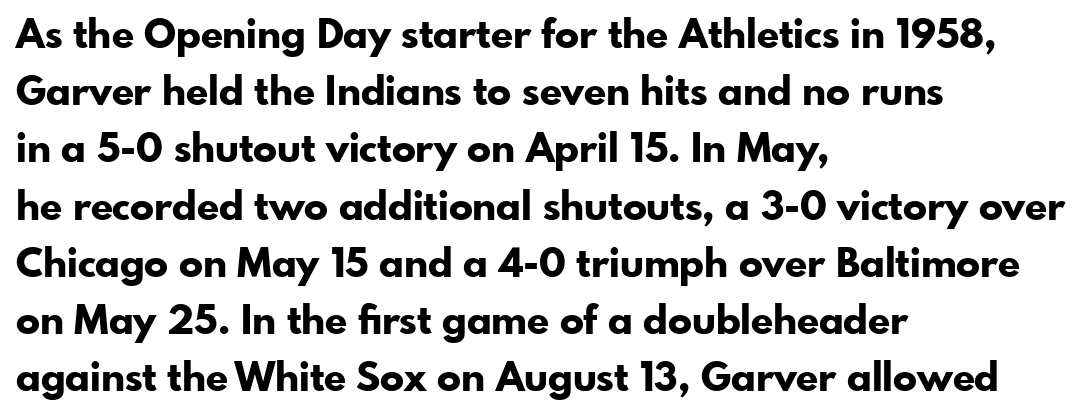
The image shows 40 px bold sans-serif type, upright; set left-aligned, normal line spacing (1.43x), normal letter spacing, not underlined; low stroke contrast and a small x-height.
